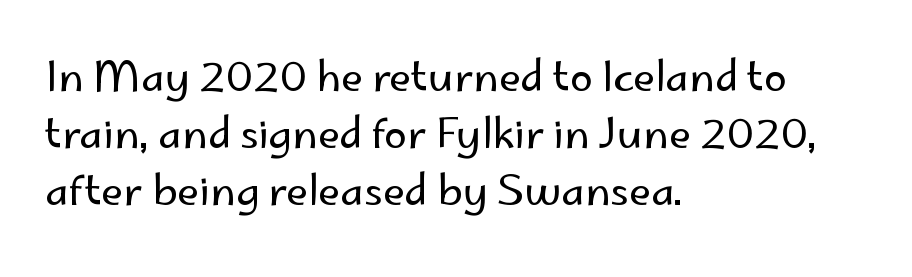
{"serif": "no", "italic": "no", "bold": "no", "weight": "regular", "width": "normal", "stroke_contrast": "low", "x_height": "small", "monospaced": "no", "underline": "no", "align": "left", "line_spacing": "normal", "line_spacing_ratio": 1.39, "letter_spacing": "normal", "letter_spacing_em": 0.0, "glyph_px": 41}
